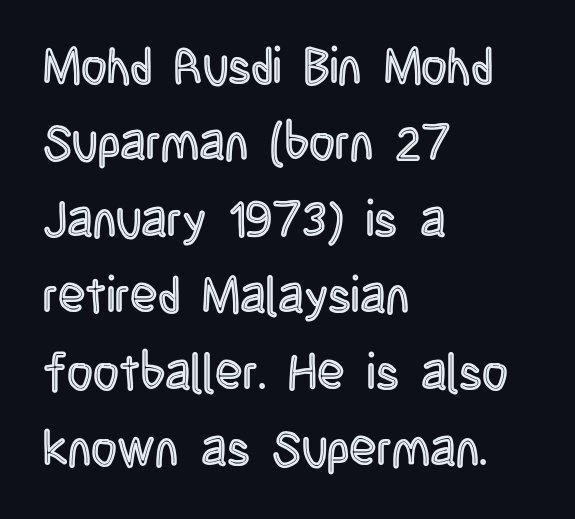
Q: Is the text italic (slanted)? A: No, it is upright.
Q: Is the text underlined? A: No.
Q: How is the paragraph aligned? A: Left-aligned.
Q: Is the spacing between letters normal or unusually wide? A: Normal.
Q: Is the spacing between lines tight, normal or loose? A: Normal.
Q: Width (condensed, normal, or wide)? A: Condensed.
Q: x-height? A: Large.
Q: Monospaced? A: No.
